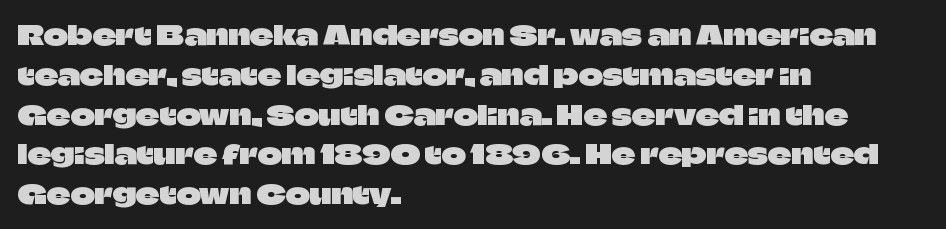
Q: Is the text italic (slanted)? A: No, it is upright.
Q: Is the text underlined? A: No.
Q: How is the paragraph aligned? A: Left-aligned.
Q: Is the spacing between letters normal or unusually wide? A: Normal.
Q: Is the spacing between lines tight, normal or loose? A: Normal.
